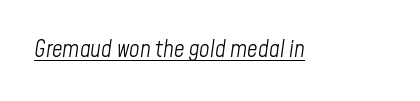
Compared with ordinary roman type, these characters are visibly tilted. Caption: face not bold, strokes unweighted. The specimen includes a rule beneath the text block's lines. Compared with typical body copy, the letter spacing here is the same.
